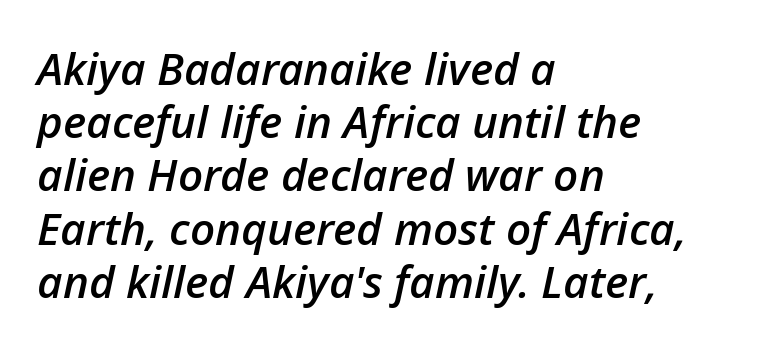
The image shows 44 px semibold type, italic (leaning right); set left-aligned, line spacing 1.21x, normal letter spacing, not underlined; low stroke contrast and a medium x-height.
